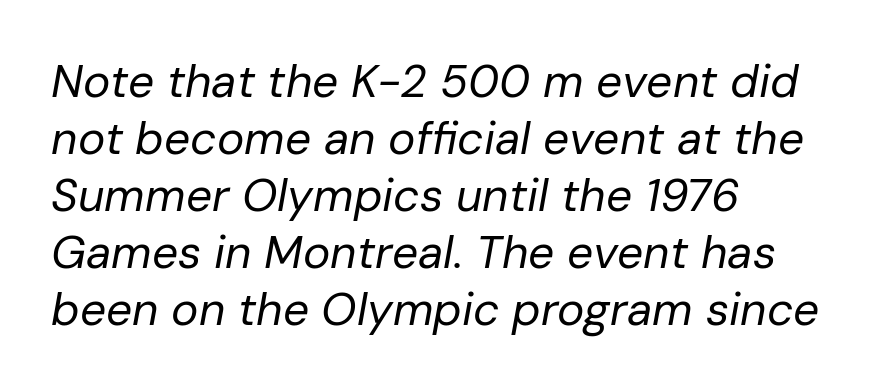
The image shows 46 px regular-weight type, italic (leaning right); set left-aligned, line spacing 1.24x, normal letter spacing, not underlined; low stroke contrast and a medium x-height.
